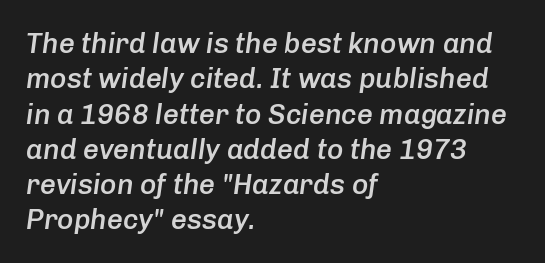
{"italic": "yes", "lean": "right", "slant_degrees": 8, "bold": "semi", "weight": "semibold", "width": "normal", "stroke_contrast": "low", "x_height": "medium", "monospaced": "no", "underline": "no", "align": "left", "line_spacing": "normal", "line_spacing_ratio": 1.26, "letter_spacing": "normal", "letter_spacing_em": 0.0, "glyph_px": 28}
